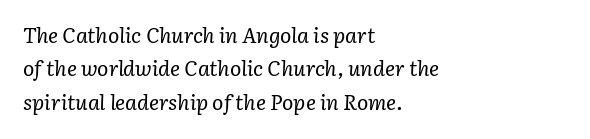
{"italic": "yes", "lean": "right", "slant_degrees": 3, "bold": "no", "underline": "no", "align": "left", "line_spacing": "normal", "line_spacing_ratio": 1.59, "letter_spacing": "normal", "letter_spacing_em": 0.0, "glyph_px": 21}
